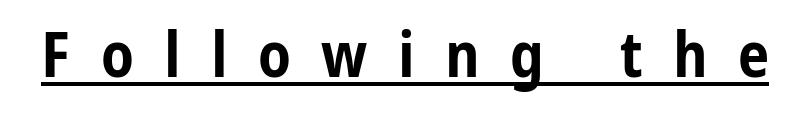
Q: Is the text bold? A: Yes.
Q: Is the text italic (slanted)? A: No, it is upright.
Q: Is the typeface a serif or a sans-serif typeface? A: Sans-serif.
Q: Is the text underlined? A: Yes.
Q: Is the spacing between letters normal or unusually wide? A: Unusually wide.
Q: Width (condensed, normal, or wide)? A: Condensed.
Q: Stroke contrast? A: Low.
Q: x-height? A: Medium.
Q: Monospaced? A: No.
